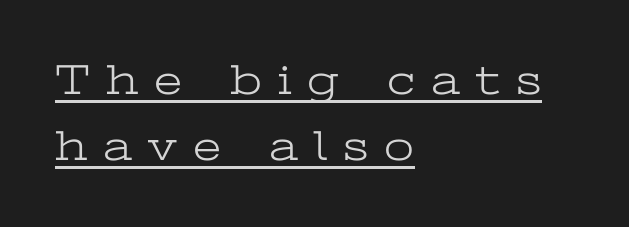
Q: Is the text bold? A: No.
Q: Is the text italic (slanted)? A: No, it is upright.
Q: Is the typeface a serif or a sans-serif typeface? A: Serif.
Q: Is the text underlined? A: Yes.
Q: How is the paragraph aligned? A: Left-aligned.
Q: Is the spacing between letters normal or unusually wide? A: Unusually wide.
Q: Is the spacing between lines tight, normal or loose? A: Normal.
Q: Width (condensed, normal, or wide)? A: Wide.
Q: Stroke contrast? A: Low.
Q: x-height? A: Medium.
Q: Monospaced? A: No.
